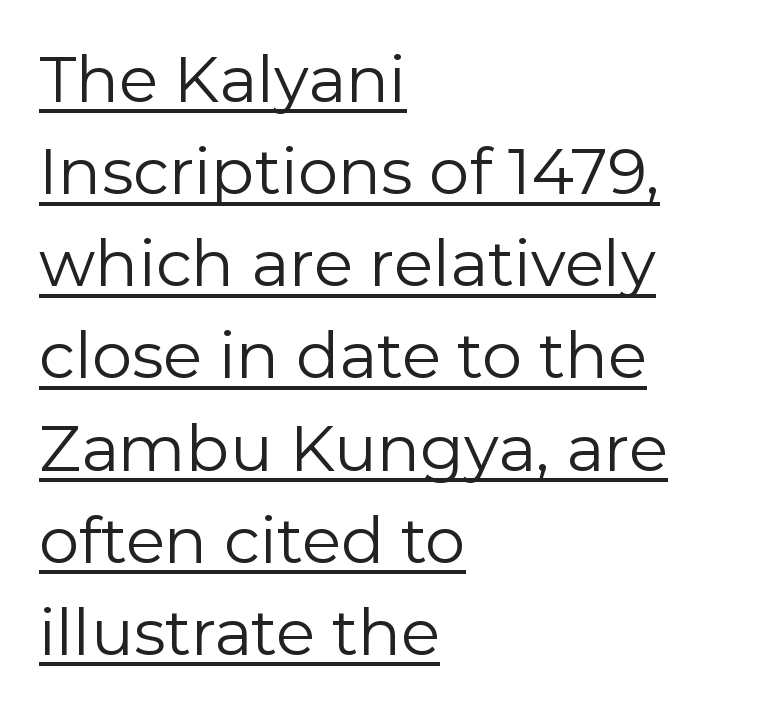
{"serif": "no", "italic": "no", "bold": "no", "weight": "regular", "width": "normal", "stroke_contrast": "low", "x_height": "medium", "monospaced": "no", "underline": "yes", "align": "left", "line_spacing": "normal", "line_spacing_ratio": 1.44, "letter_spacing": "normal", "letter_spacing_em": 0.0, "glyph_px": 64}
